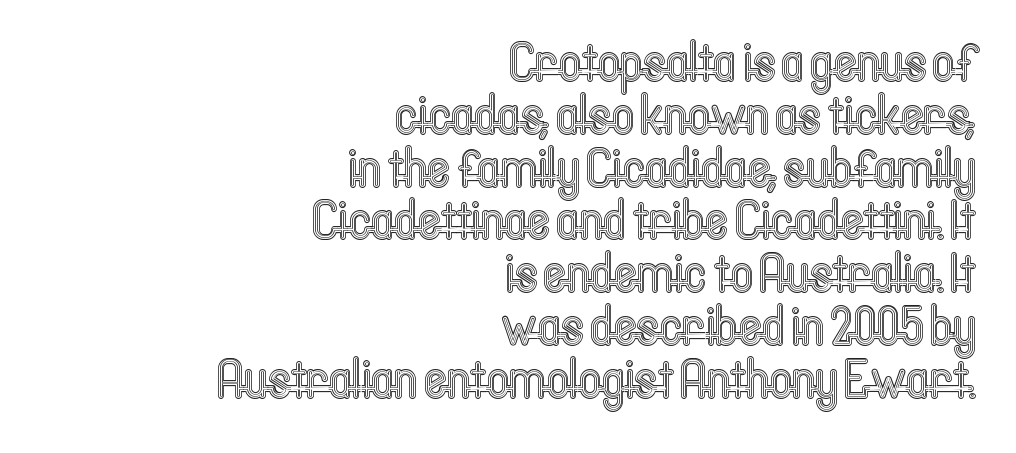
This rendering features lettering with no underline. Observe the ordinary spacing: letters are neighbours, not strangers. Which margin do the lines hug? The right one — the left edge is uneven. This block would grow much taller if given ordinary leading; it's compressed now.
